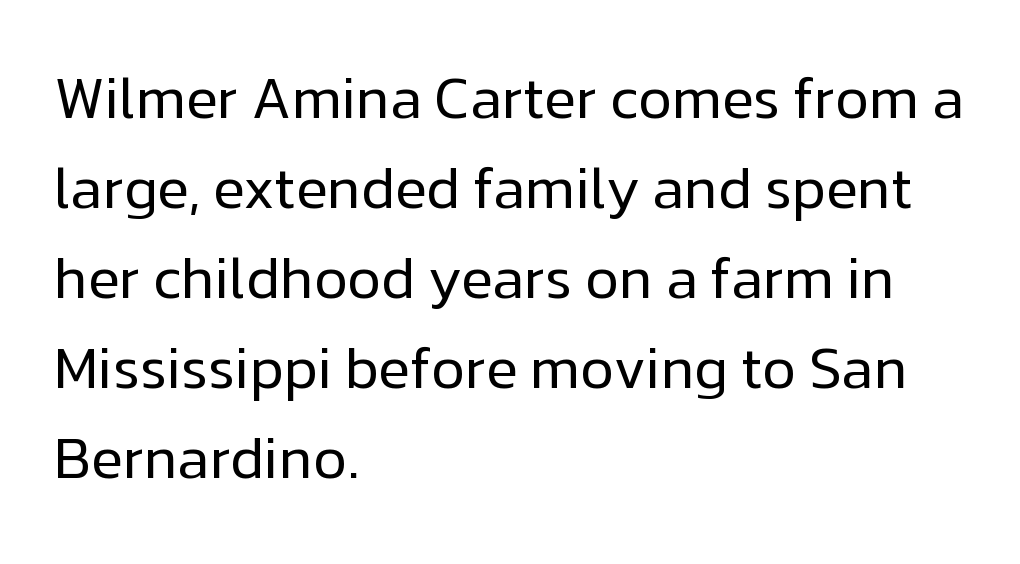
{"serif": "no", "italic": "no", "bold": "no", "weight": "regular", "width": "normal", "stroke_contrast": "low", "x_height": "medium", "monospaced": "no", "underline": "no", "align": "left", "line_spacing": "normal", "line_spacing_ratio": 1.55, "letter_spacing": "normal", "letter_spacing_em": 0.0, "glyph_px": 58}
